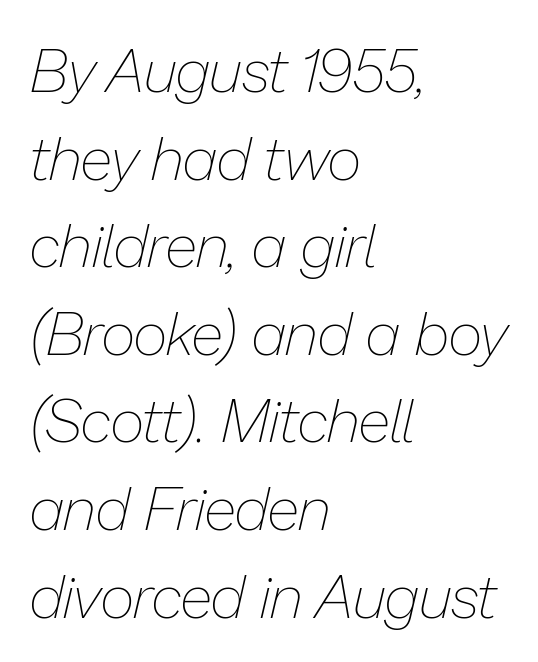
Q: Is the text bold? A: No.
Q: Is the text italic (slanted)? A: Yes, it leans right by about 13 degrees.
Q: Is the text underlined? A: No.
Q: How is the paragraph aligned? A: Left-aligned.
Q: Is the spacing between letters normal or unusually wide? A: Normal.
Q: Is the spacing between lines tight, normal or loose? A: Normal.
Q: Width (condensed, normal, or wide)? A: Normal.
Q: Stroke contrast? A: Low.
Q: x-height? A: Medium.
Q: Monospaced? A: No.
